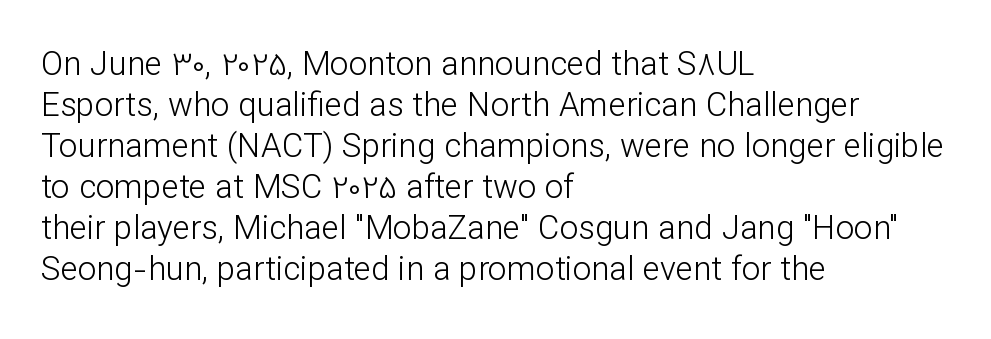
{"serif": "no", "italic": "no", "bold": "no", "weight": "light", "width": "normal", "stroke_contrast": "low", "x_height": "medium", "monospaced": "no", "underline": "no", "align": "left", "line_spacing_ratio": 1.24, "letter_spacing": "normal", "letter_spacing_em": 0.0, "glyph_px": 33}
